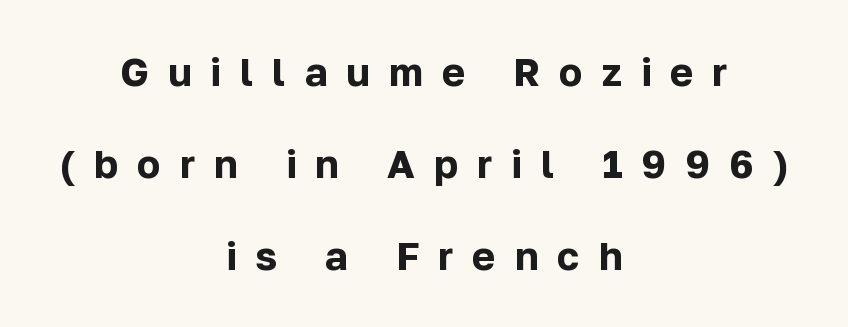
{"serif": "no", "italic": "no", "bold": "yes", "weight": "bold", "width": "normal", "stroke_contrast": "low", "x_height": "medium", "monospaced": "no", "underline": "no", "align": "center", "line_spacing": "loose", "line_spacing_ratio": 2.36, "letter_spacing": "wide", "letter_spacing_em": 0.49, "glyph_px": 39}
